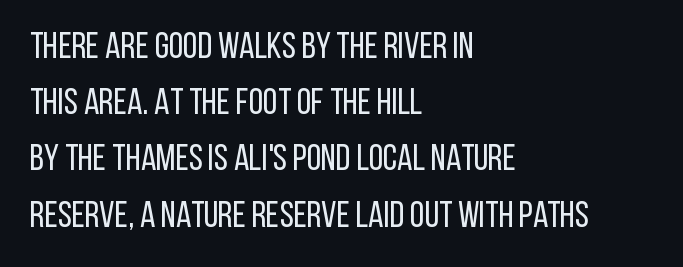
Horizontal bands of white between lines are of average thickness. Observe the ordinary spacing: letters are neighbours, not strangers. Here the designer chose a conventional face with non-uniform glyph widths. The weight tops out at a normal text grade. Visually the block forms a straight wall on the left and a jagged coastline on the right.
